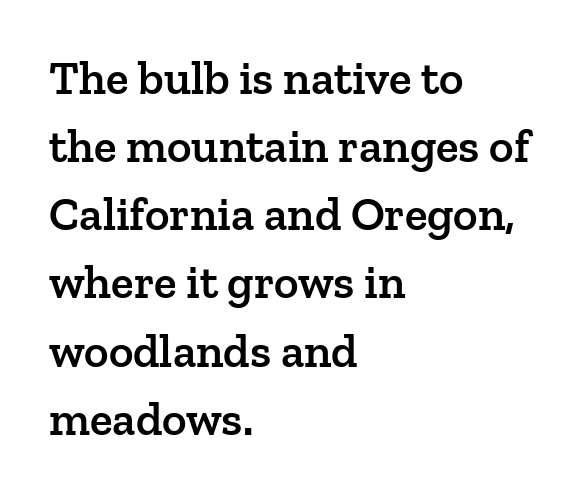
Q: Is the text bold? A: Semi-bold.
Q: Is the text italic (slanted)? A: No, it is upright.
Q: Is the typeface a serif or a sans-serif typeface? A: Serif.
Q: Is the text underlined? A: No.
Q: How is the paragraph aligned? A: Left-aligned.
Q: Is the spacing between letters normal or unusually wide? A: Normal.
Q: Is the spacing between lines tight, normal or loose? A: Normal.
Q: Width (condensed, normal, or wide)? A: Normal.
Q: Stroke contrast? A: Low.
Q: x-height? A: Medium.
Q: Monospaced? A: No.
